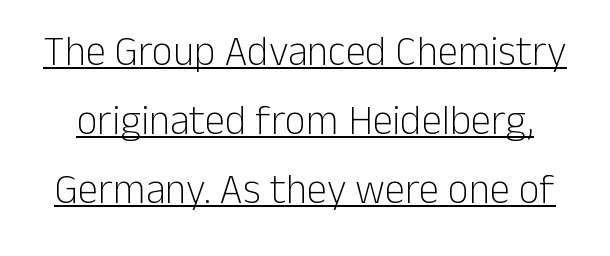
Q: Is the text bold? A: No.
Q: Is the text italic (slanted)? A: No, it is upright.
Q: Is the typeface a serif or a sans-serif typeface? A: Sans-serif.
Q: Is the text underlined? A: Yes.
Q: Is the spacing between letters normal or unusually wide? A: Normal.
Q: Is the spacing between lines tight, normal or loose? A: Normal.
Q: Width (condensed, normal, or wide)? A: Normal.
Q: Stroke contrast? A: Low.
Q: x-height? A: Medium.
Q: Monospaced? A: No.
